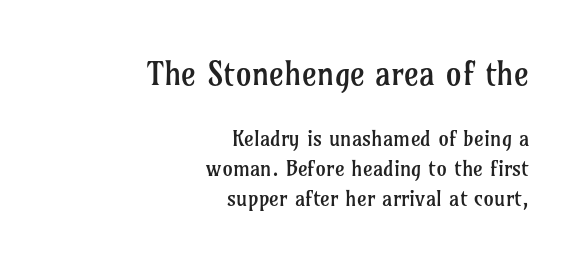
{"serif": "yes", "italic": "no", "bold": "no", "weight": "regular", "width": "normal", "stroke_contrast": "low", "x_height": "medium", "monospaced": "no", "underline": "no", "align": "right", "line_spacing": "normal", "line_spacing_ratio": 1.44, "letter_spacing": "normal", "letter_spacing_em": 0.0, "larger_block": "first", "size_ratio": 1.52, "glyph_px": 32}
